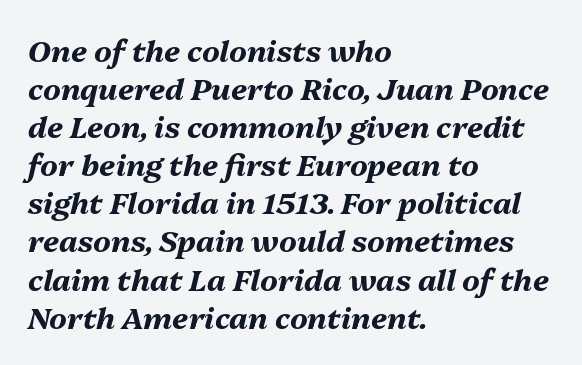
There's an unmistakable incline to the writing here. Which margin do the lines hug? The left one — the right edge is uneven. Characters follow at the spacing the type designer built in. Spacing verdict: proportional, widths tailored to each character. No word sits above an underline.
